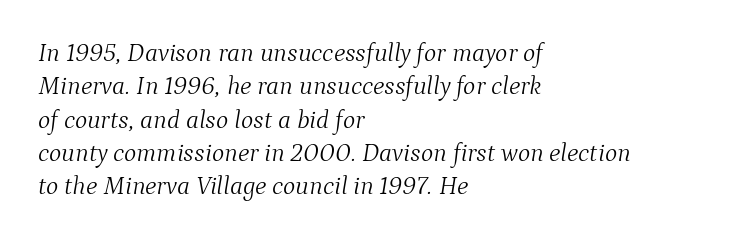
The image shows 26 px text type, italic (leaning right); set left-aligned, normal line spacing (1.28x), normal letter spacing, not underlined.
